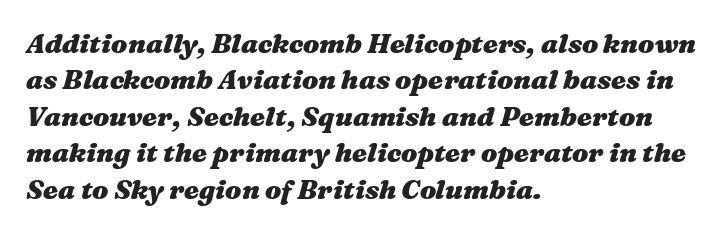
The image shows 27 px bold type, italic (leaning right); set left-aligned, normal line spacing (1.35x), normal letter spacing, not underlined.
